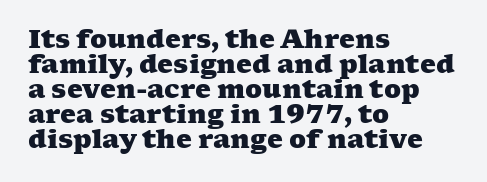
The image shows 25 px bold type; set left-aligned, tight line spacing (1.0x), normal letter spacing, not underlined.
